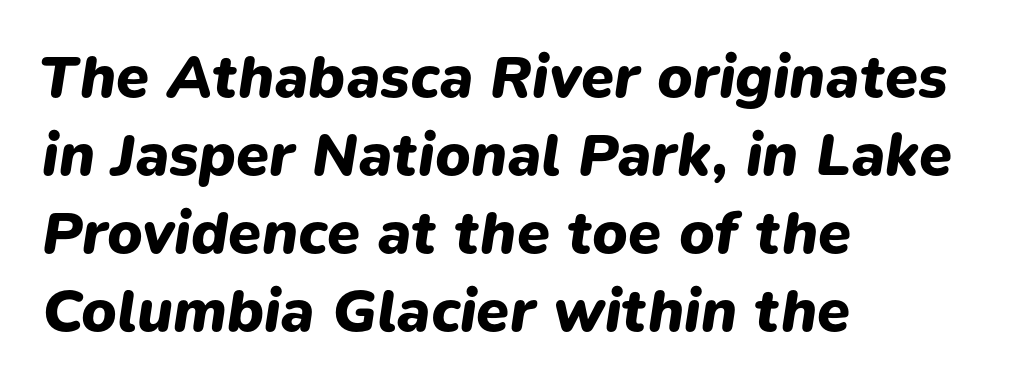
Tall strokes in this sample are angled rather than plumb. One glance says typical: line gaps are just what's usual. Heft: maximum for text — a bold. The space directly below the letters is spotless. The rendering anchors every line to the left-hand side.
